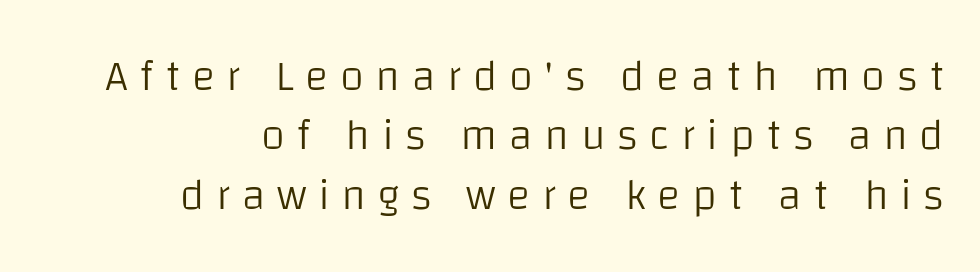
This sample uses a sans-serif face. Notice how the passage keeps a crisp vertical edge on the right only. The rows are spaced the way most documents space them. Here the designer chose a conventional face with non-uniform glyph widths. This rendering widens character spacing well past its baseline value. These glyphs show unthickened strokes, regular width or finer.
